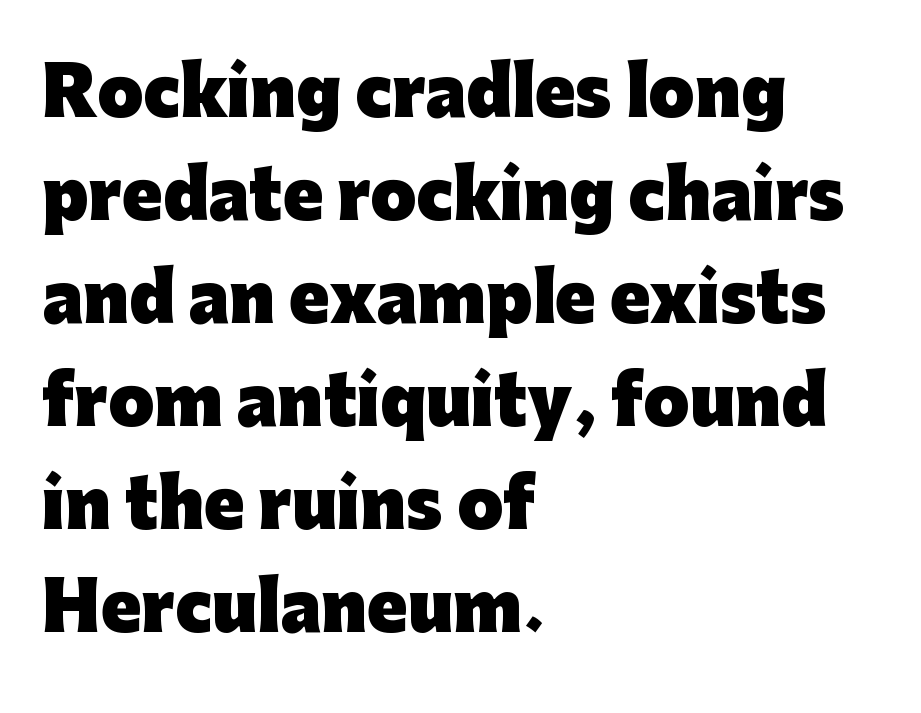
Q: Is the text bold? A: Yes.
Q: Is the text italic (slanted)? A: No, it is upright.
Q: Is the typeface a serif or a sans-serif typeface? A: Sans-serif.
Q: Is the text underlined? A: No.
Q: How is the paragraph aligned? A: Left-aligned.
Q: Is the spacing between letters normal or unusually wide? A: Normal.
Q: Is the spacing between lines tight, normal or loose? A: Normal.
Q: Width (condensed, normal, or wide)? A: Normal.
Q: Stroke contrast? A: Low.
Q: x-height? A: Medium.
Q: Monospaced? A: No.
